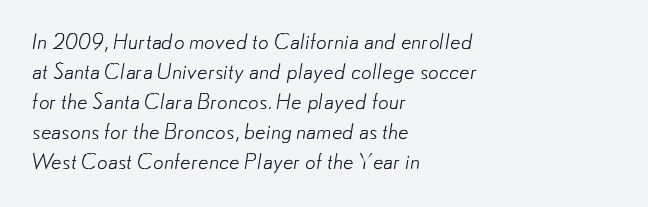
The image shows 21 px text type; set left-aligned, normal line spacing (1.43x), normal letter spacing, not underlined.
